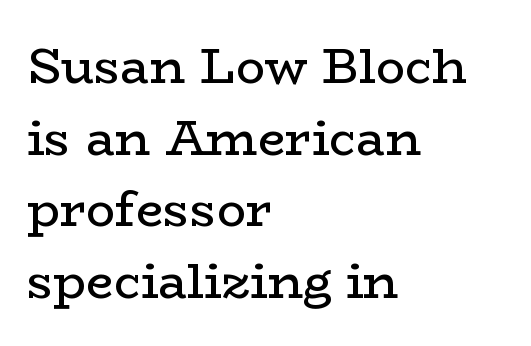
{"serif": "yes", "italic": "no", "bold": "no", "weight": "regular", "width": "wide", "stroke_contrast": "low", "x_height": "medium", "monospaced": "no", "underline": "no", "align": "left", "line_spacing": "normal", "line_spacing_ratio": 1.46, "letter_spacing": "normal", "letter_spacing_em": 0.0, "glyph_px": 49}
